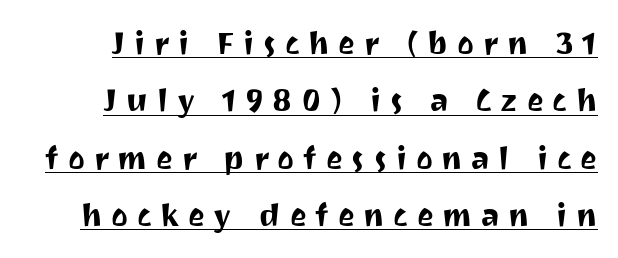
{"serif": "no", "italic": "no", "width": "normal", "stroke_contrast": "medium", "x_height": "medium", "monospaced": "no", "underline": "yes", "line_spacing_ratio": 1.79, "letter_spacing": "wide", "letter_spacing_em": 0.27, "glyph_px": 32}
